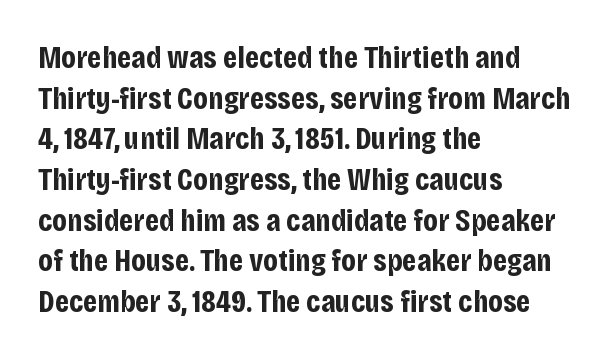
Short note: letters normally spaced. In terms of weight, the rendering is a true, heavy bold. Each line starts at the same left margin while the right side varies. Nope, not italic — everything's standing straight. Regular leading. Stroke terminals: plain, sans-serif.
